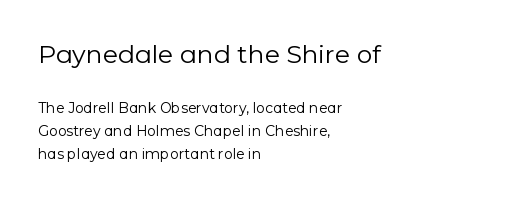
The space directly below the letters is spotless. What stands out about the letter spacing? Nothing — it is the standard amount. Nothing heavy about these letters — not bold at all. Compared with typical paragraphs, the rows here are spaced about the same. Here the first block reads like a headline and the second like body copy.
